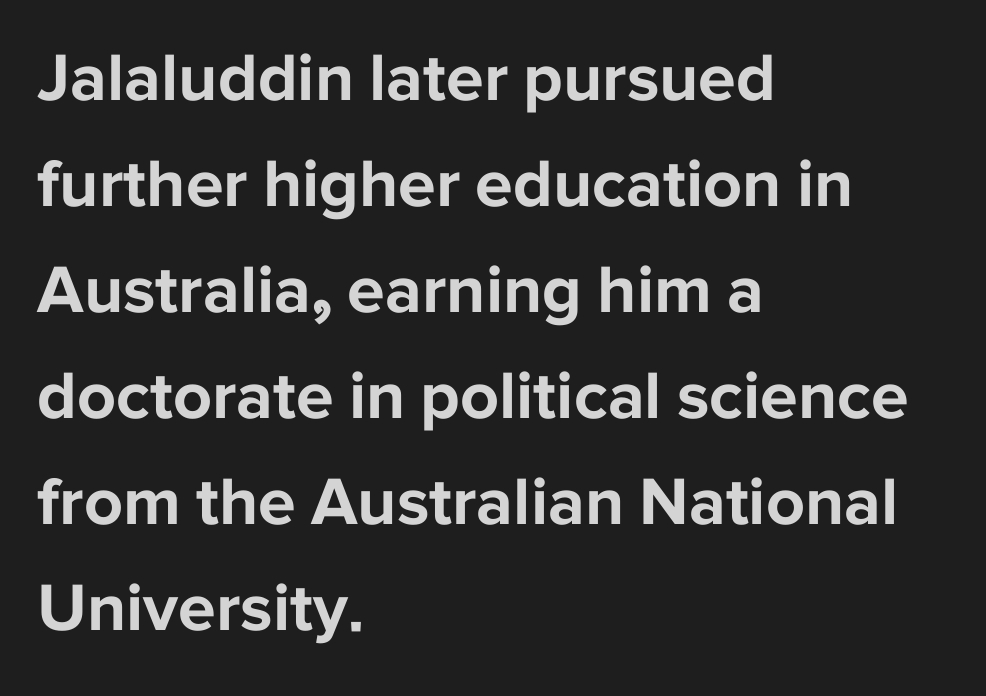
These lines carry a lot of weight — the face is fully bold. Each row of text sits above clean, open space. The space between consecutive lines is moderate. Alignment: flush left. Characters follow at the spacing the type designer built in.
